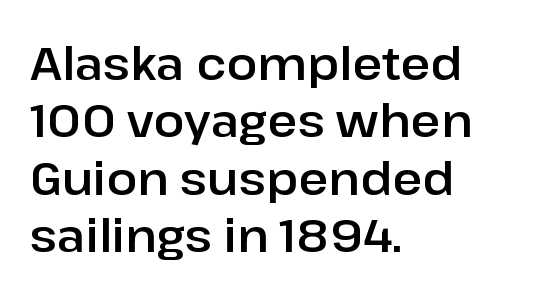
Q: Is the text italic (slanted)? A: No, it is upright.
Q: Is the typeface a serif or a sans-serif typeface? A: Sans-serif.
Q: Is the text underlined? A: No.
Q: How is the paragraph aligned? A: Left-aligned.
Q: Is the spacing between letters normal or unusually wide? A: Normal.
Q: Is the spacing between lines tight, normal or loose? A: Normal.
Q: Width (condensed, normal, or wide)? A: Normal.
Q: Stroke contrast? A: Low.
Q: x-height? A: Medium.
Q: Monospaced? A: No.
